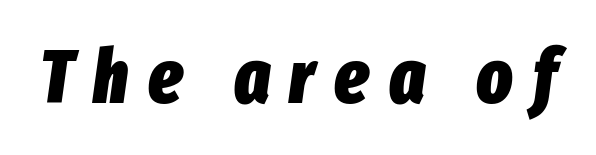
The image shows 75 px heavy, condensed type, italic (leaning right); set unusually wide letter spacing (+0.26 em), not underlined; low stroke contrast and a medium x-height.
